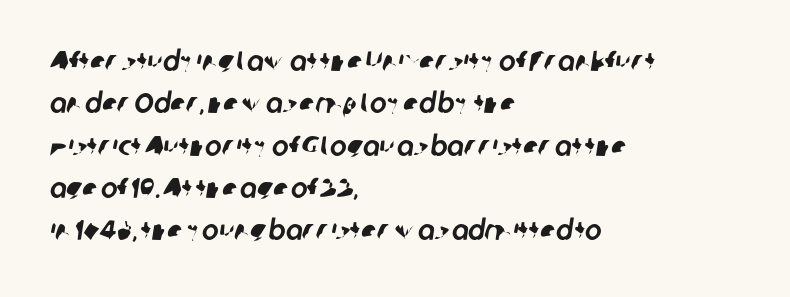
The image shows 28 px sans-serif type; set left-aligned, normal line spacing (1.51x), normal letter spacing, not underlined; low stroke contrast and a medium x-height.
